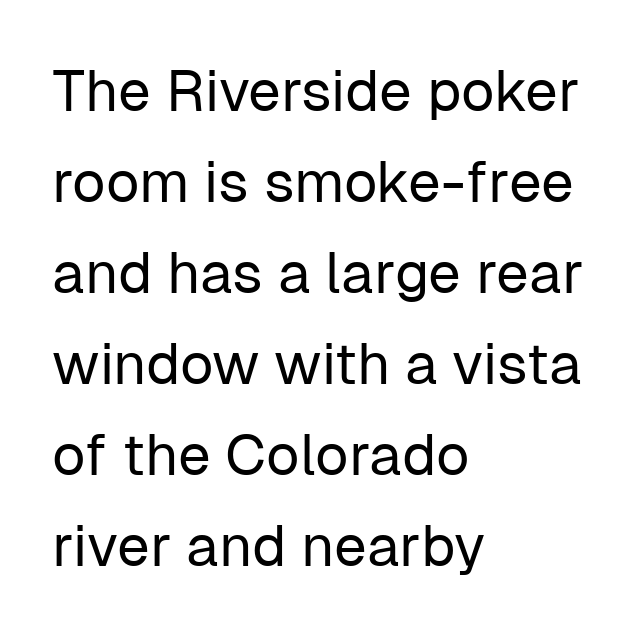
The image shows 58 px regular-weight sans-serif type, upright; set left-aligned, normal line spacing (1.57x), normal letter spacing, not underlined; low stroke contrast and a medium x-height.
